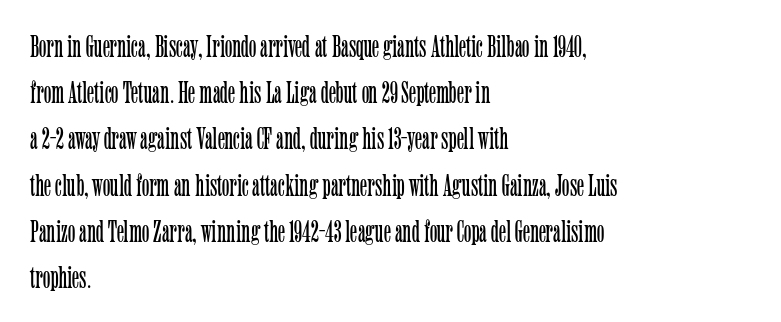
The image shows 31 px light, condensed serif type, upright; set left-aligned, normal line spacing (1.49x), normal letter spacing, not underlined; low stroke contrast and a medium x-height.
